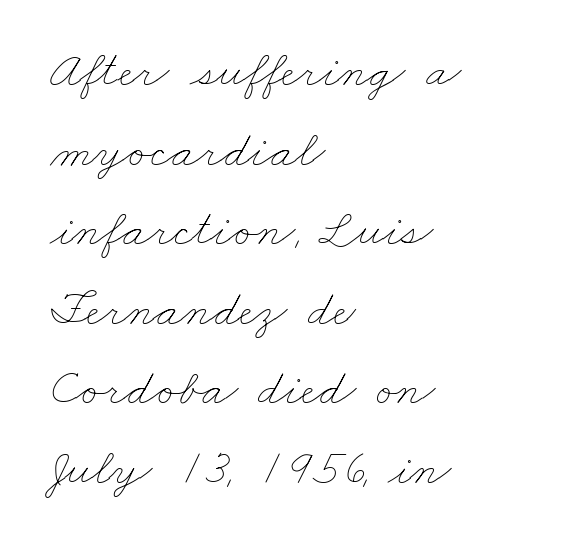
Character widths vary here, with narrow letters taking less room than wide ones. Which margin do the lines hug? The left one — the right edge is uneven. The leading is moderate, giving the passage an even texture. The space directly below the letters is spotless. The gaps between neighbouring characters are ordinary and unremarkable.
